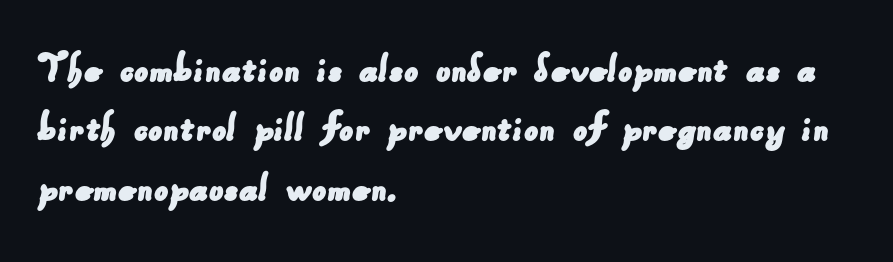
The image shows 45 px sans-serif type; set left-aligned, normal line spacing (1.32x), normal letter spacing, not underlined; low stroke contrast and a small x-height.
